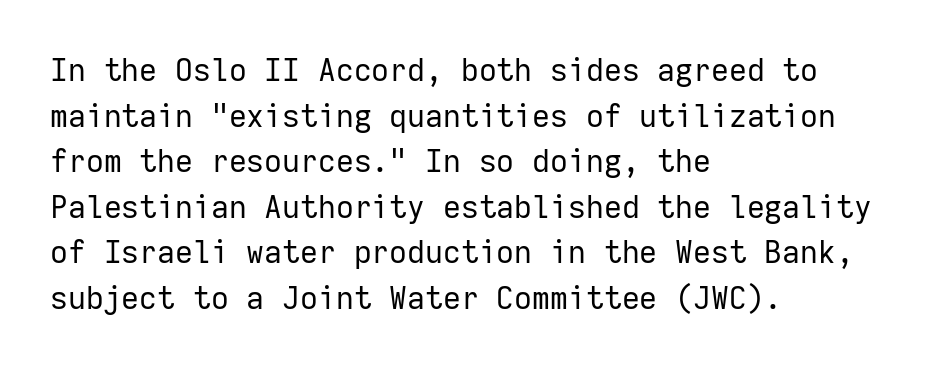
The image shows 31 px regular-weight sans-serif type, upright, monospaced; set left-aligned, normal line spacing (1.47x), normal letter spacing, not underlined; low stroke contrast and a medium x-height.
